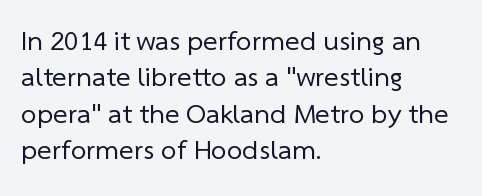
Leftover space on each line is placed entirely after the last word. The zone under the glyphs is completely vacant. The designer went with a sans here, leaving each stem footless. Is this a heavy cut? Hardly; it is regular or lighter. Interline gaps are of average width in this sample. Between one letter and the next there's only the usual sliver of space.
